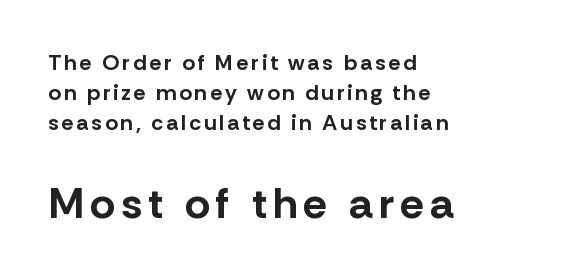
Q: Is the text bold? A: Yes.
Q: Is the text italic (slanted)? A: No, it is upright.
Q: Is the typeface a serif or a sans-serif typeface? A: Sans-serif.
Q: Is the text underlined? A: No.
Q: How is the paragraph aligned? A: Left-aligned.
Q: Is the spacing between lines tight, normal or loose? A: Normal.
Q: Which block of text is set in a larger size, the first (top) or the second (bottom)? A: The second (bottom) one.
Q: Width (condensed, normal, or wide)? A: Normal.
Q: Stroke contrast? A: Low.
Q: x-height? A: Medium.
Q: Monospaced? A: No.
